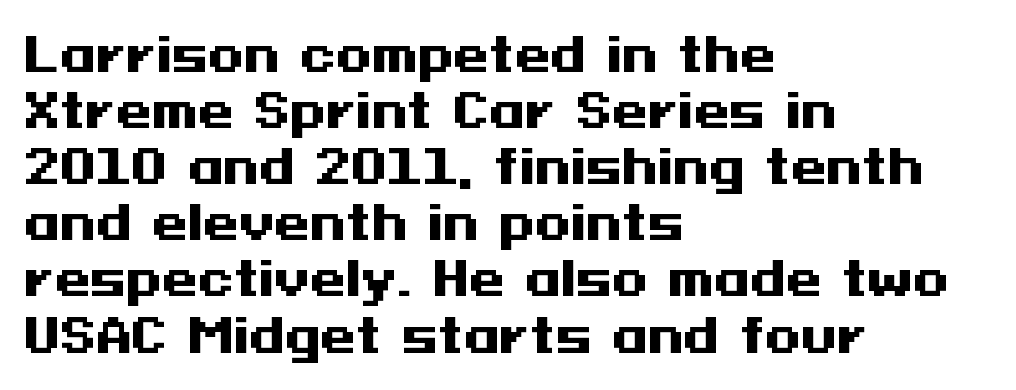
Ascenders rise straight up at ninety degrees. The letters carry no serifs — their stems end cleanly without finishing strokes. The letters are bold, with thick, heavy strokes. Check the space under the baseline: it is left empty. Short note: letters normally spaced. Horizontal alignment here is leftward, the default for most running prose.
